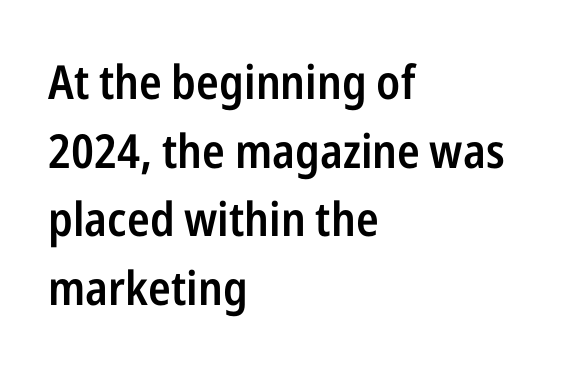
The font family rendered here belongs to the sans-serif group. The passage shown has conventional tracking throughout. Character widths vary here, with narrow letters taking less room than wide ones. Baseline-to-baseline distance is the conventional proportion of letter height. Nobody drew a line under any word here. Leftover space on each line is placed entirely after the last word.
